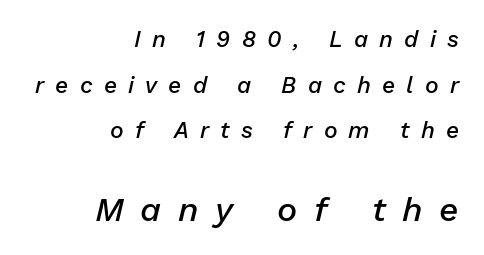
The image shows 34 px semibold type, italic (leaning right); set right-aligned, loose line spacing (1.98x), unusually wide letter spacing (+0.49 em), not underlined; the second (bottom) block is 1.48x larger; low stroke contrast and a medium x-height.
